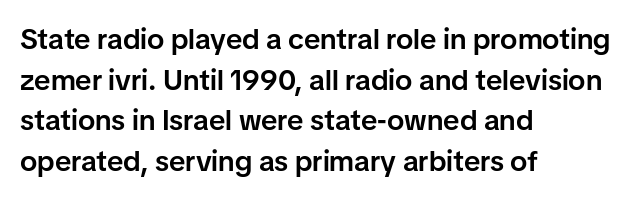
This sample has the flowing, uneven cadence of proportional lettering. Visually the block forms a straight wall on the left and a jagged coastline on the right. Interline gaps are of average width in this sample. Font category for this specimen: sans-serif. Is the type bold? Partly — it's a semibold, heavier than regular but not fully bold. Notice how the stems are strictly vertical — no italics here.
